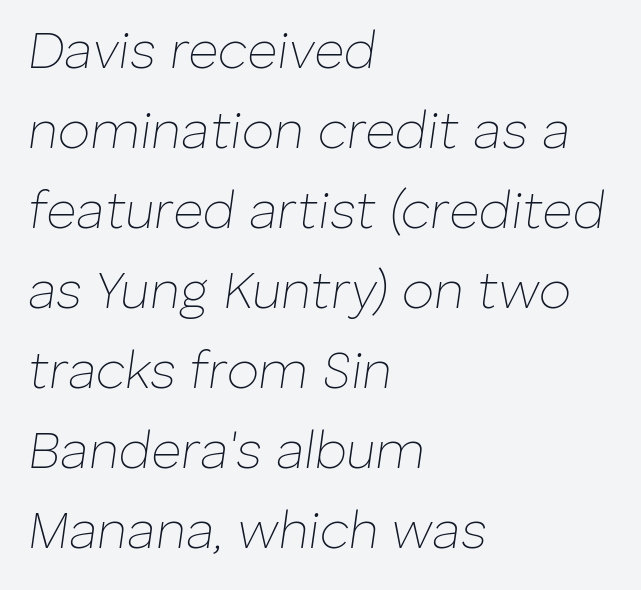
The image shows 52 px thin type, italic (leaning right); set left-aligned, normal line spacing (1.54x), normal letter spacing, not underlined; low stroke contrast and a medium x-height.
